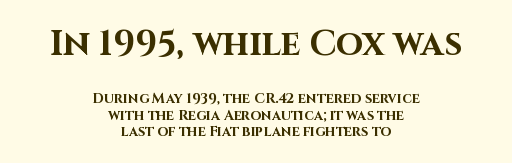
{"serif": "no", "italic": "no", "bold": "yes", "weight": "bold", "width": "normal", "stroke_contrast": "high", "x_height": "large", "monospaced": "no", "underline": "no", "align": "center", "line_spacing_ratio": 1.18, "letter_spacing": "normal", "letter_spacing_em": 0.0, "larger_block": "first", "size_ratio": 2.5, "glyph_px": 35}
